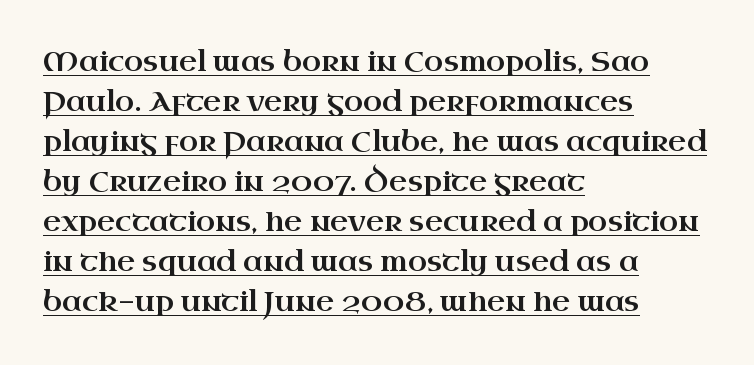
{"serif": "yes", "italic": "no", "width": "wide", "stroke_contrast": "high", "x_height": "small", "monospaced": "no", "underline": "yes", "align": "left", "line_spacing": "normal", "line_spacing_ratio": 1.43, "letter_spacing": "normal", "letter_spacing_em": 0.0, "glyph_px": 28}
